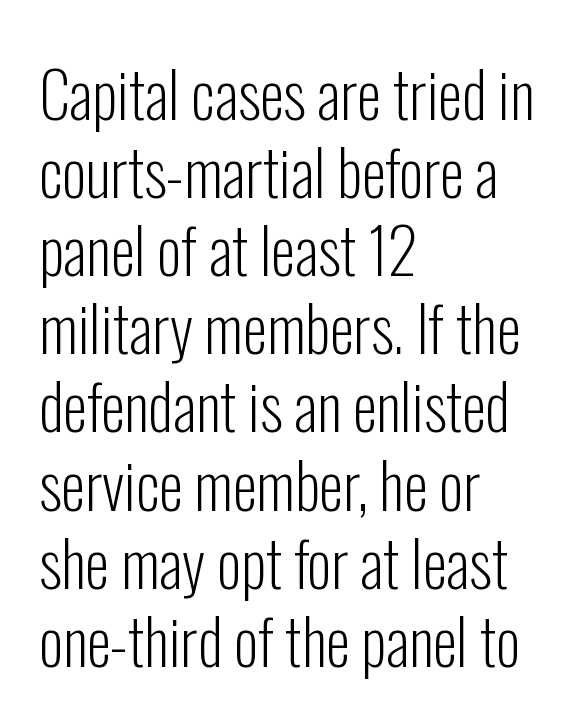
The space beneath each line is pristine and unruled. Baseline-to-baseline distance is the conventional proportion of letter height. The face looks like a standard text weight, possibly lighter. If you drew a line through each stem, it would be perfectly vertical. This sample is left-justified, so line endings fall wherever the words run out.
